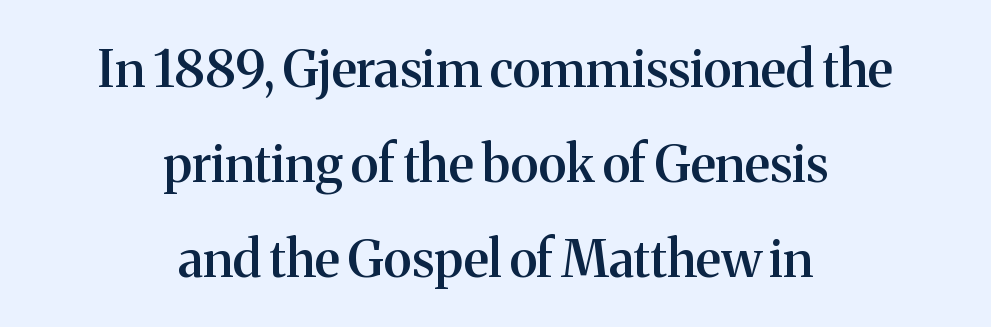
Looks like regular typesetting: each glyph gets only the width it needs. The strokes are fattened partway — semibold, not bold. No italicization has been applied; the sample stays upright. The zone under the glyphs is completely vacant.
